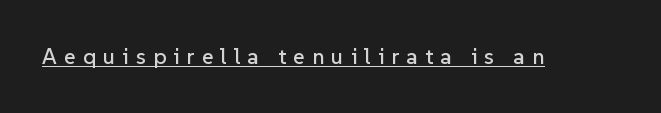
{"italic": "no", "underline": "yes", "letter_spacing": "wide", "letter_spacing_em": 0.33, "glyph_px": 22}
